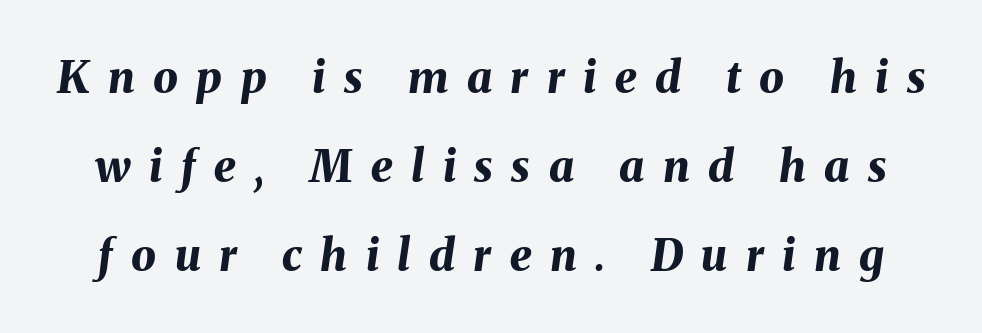
A typesetter would call this heavily tracked-out type. Note the varied advance widths — an 'i' is clearly narrower than an 'm'. Compared with an ordinary text face, these strokes are far heavier — a full bold. The block of text is sparse from top to bottom, with ample space between rows.
